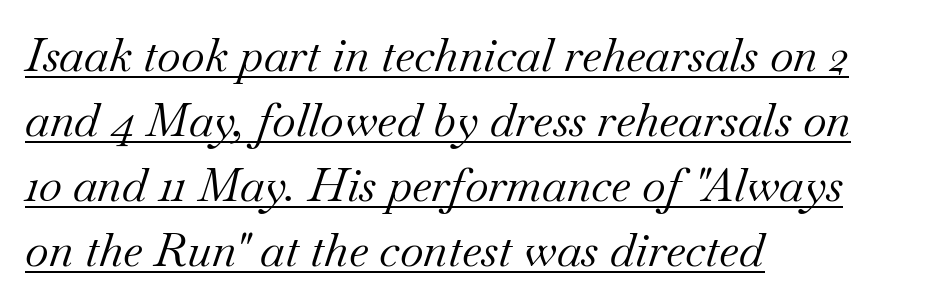
{"serif": "yes", "italic": "yes", "lean": "right", "slant_degrees": 18, "bold": "no", "weight": "regular", "width": "normal", "stroke_contrast": "medium", "x_height": "small", "monospaced": "no", "underline": "yes", "align": "left", "line_spacing": "normal", "line_spacing_ratio": 1.41, "letter_spacing": "normal", "letter_spacing_em": 0.0, "glyph_px": 46}
